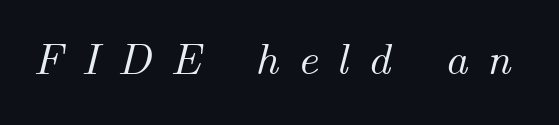
Check the space under the baseline: it is left empty. Do the characters align in a grid? No, the font is proportional. Each word looks stretched out because of the extra space between its letters. If you drew a line through each stem, it would be angled.
